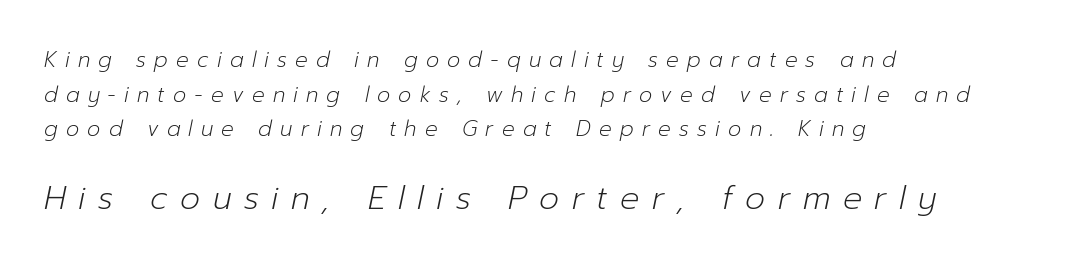
Q: Is the text bold? A: No.
Q: Is the text italic (slanted)? A: Yes, it leans right by about 12 degrees.
Q: Is the text underlined? A: No.
Q: How is the paragraph aligned? A: Left-aligned.
Q: Is the spacing between letters normal or unusually wide? A: Unusually wide.
Q: Is the spacing between lines tight, normal or loose? A: Normal.
Q: Which block of text is set in a larger size, the first (top) or the second (bottom)? A: The second (bottom) one.
Q: Width (condensed, normal, or wide)? A: Normal.
Q: Stroke contrast? A: Low.
Q: x-height? A: Medium.
Q: Monospaced? A: No.
